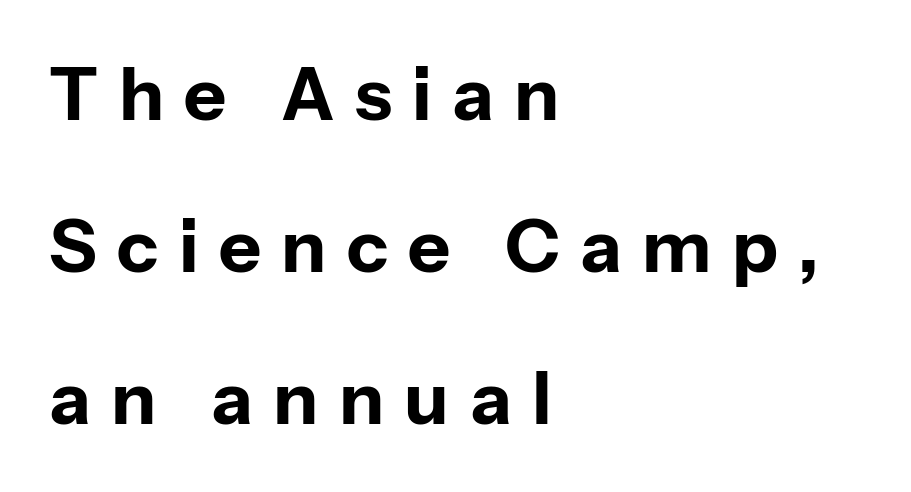
{"serif": "no", "italic": "no", "bold": "yes", "weight": "bold", "width": "normal", "stroke_contrast": "low", "x_height": "medium", "monospaced": "no", "underline": "no", "align": "left", "line_spacing": "loose", "line_spacing_ratio": 2.08, "letter_spacing": "wide", "letter_spacing_em": 0.28, "glyph_px": 73}
